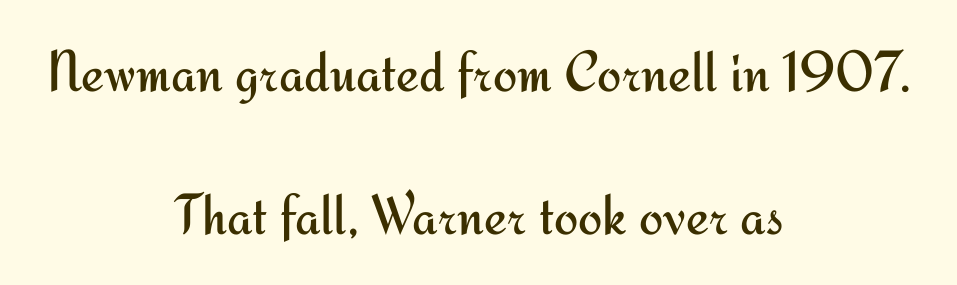
Horizontal alignment here is central, giving a formal, balanced look. The weight would be labelled regular, book, light, or lighter still. Each letter's strokes conclude bluntly, with no projecting serifs. There is no visible air inserted between adjacent glyphs. The rendering uses a large line-height, opening up the rows.
